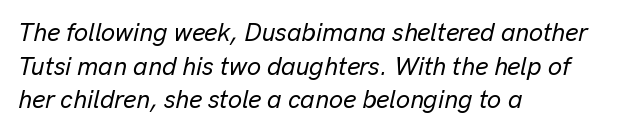
The image shows 25 px text type, italic (leaning right); set left-aligned, normal line spacing (1.35x), normal letter spacing, not underlined.
